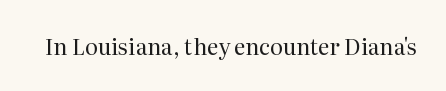
The image shows 22 px text type, upright; set normal letter spacing, not underlined.
